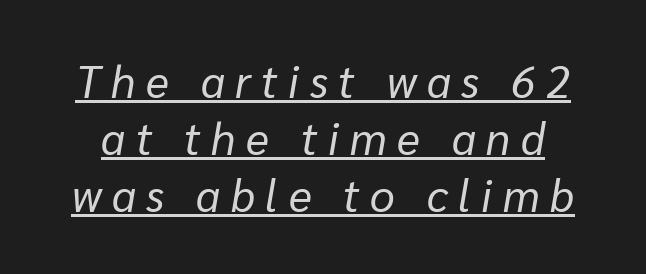
Q: Is the text bold? A: No.
Q: Is the text italic (slanted)? A: Yes, it leans right by about 10 degrees.
Q: Is the text underlined? A: Yes.
Q: Is the spacing between letters normal or unusually wide? A: Unusually wide.
Q: Is the spacing between lines tight, normal or loose? A: Normal.
Q: Width (condensed, normal, or wide)? A: Normal.
Q: Stroke contrast? A: Low.
Q: x-height? A: Medium.
Q: Monospaced? A: No.
